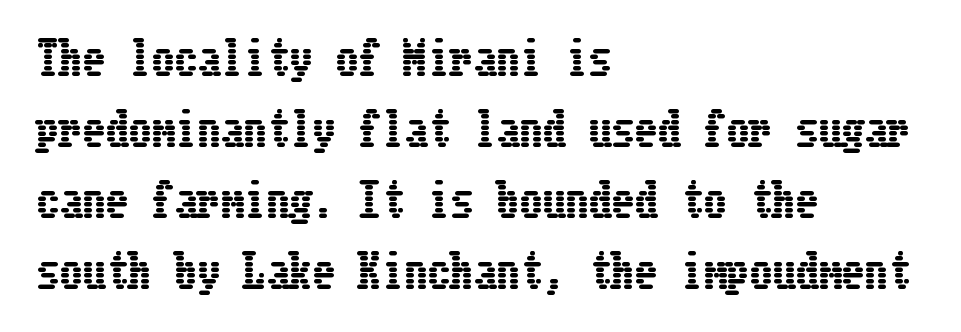
What's the leading like? Ordinary, nothing unusual. There is no visible air inserted between adjacent glyphs. Is there any slant? The stems are plumb. Typeset ragged right — the left edge is the straight one.
